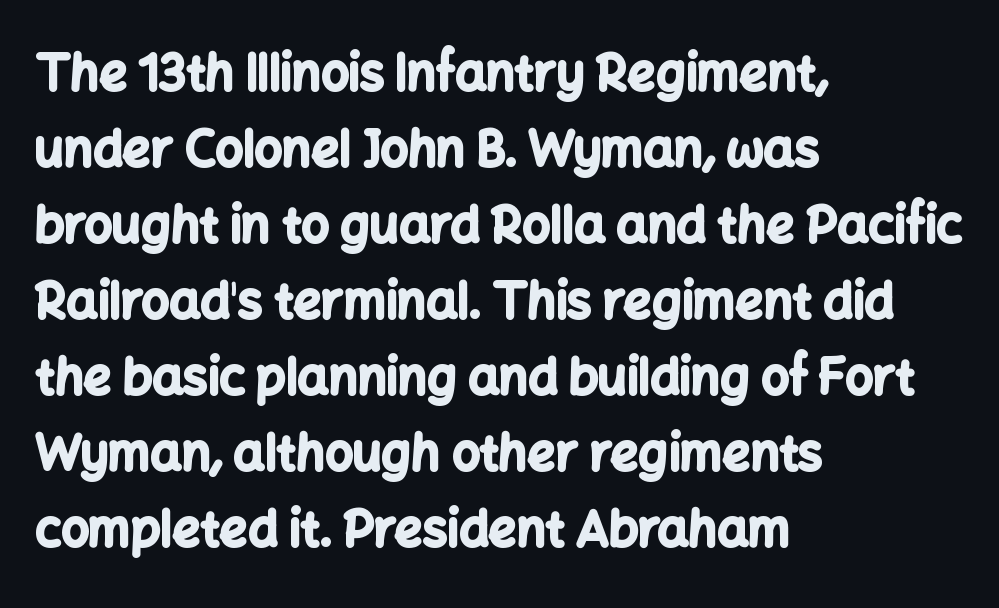
The image shows 49 px bold sans-serif type, upright; set left-aligned, normal line spacing (1.55x), normal letter spacing, not underlined; low stroke contrast and a medium x-height.
